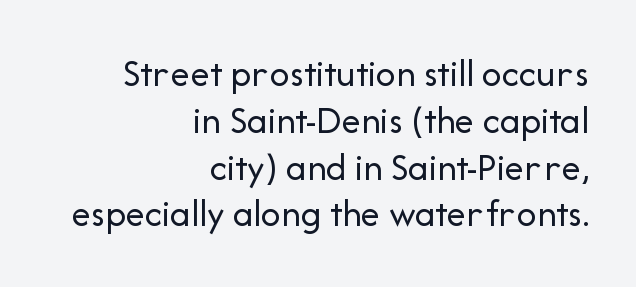
Spacing verdict: proportional, widths tailored to each character. Is the stroke heavy? The answer is a plain regular-or-lighter. A bare baseline throughout the passage. The type is set solid horizontally, with unmodified tracking.
